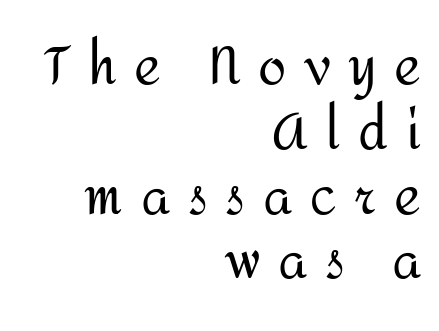
Q: Is the text bold? A: No.
Q: Is the text italic (slanted)? A: No, it is upright.
Q: Is the typeface a serif or a sans-serif typeface? A: Sans-serif.
Q: Is the text underlined? A: No.
Q: How is the paragraph aligned? A: Right-aligned.
Q: Is the spacing between letters normal or unusually wide? A: Unusually wide.
Q: Is the spacing between lines tight, normal or loose? A: Normal.
Q: Width (condensed, normal, or wide)? A: Normal.
Q: Stroke contrast? A: Medium.
Q: x-height? A: Medium.
Q: Monospaced? A: No.
